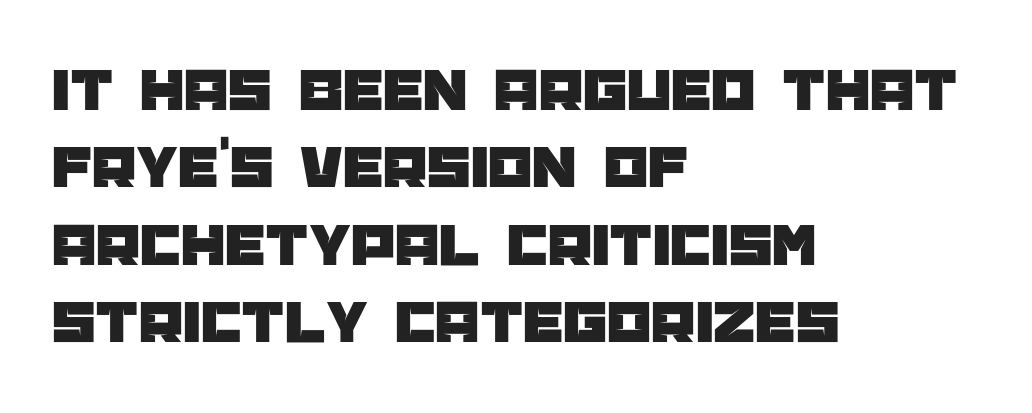
The image shows 63 px sans-serif type, upright; set left-aligned, line spacing 1.23x, normal letter spacing, not underlined; low stroke contrast and a large x-height.
